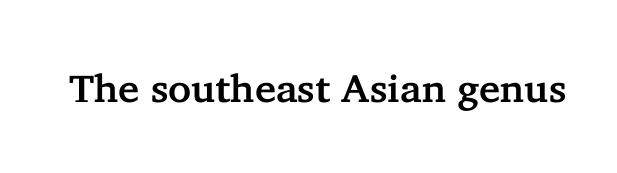
Does the type have serifs? Yes, each stem ends in a small foot. Posture: vertical. Underline: absent. These lines are rendered in a variable-pitch font. You could call the tracking neutral — neither tight nor loose.
